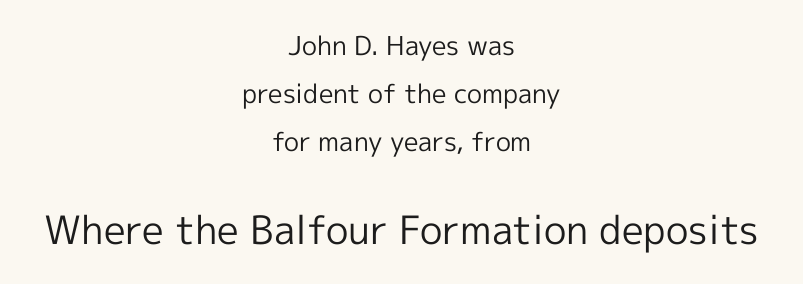
The axis of the letterforms is exactly vertical. Between these two stacked blocks, the lower one wins on size. The rendering shows plain stroke endings on the letterforms — a sans-serif design. Varying glyph widths throughout — classic text-font behaviour. Line starts and ends both wander, symmetrically.
